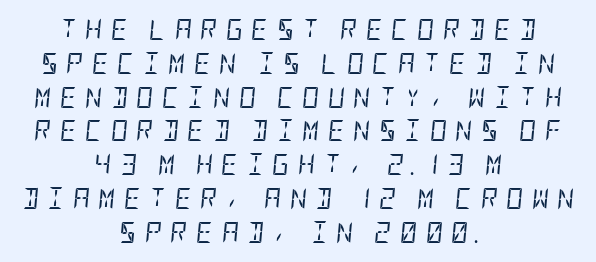
The image shows 21 px text type, italic (leaning right); set centered, normal line spacing (1.61x), unusually wide letter spacing (+0.4 em), not underlined.
